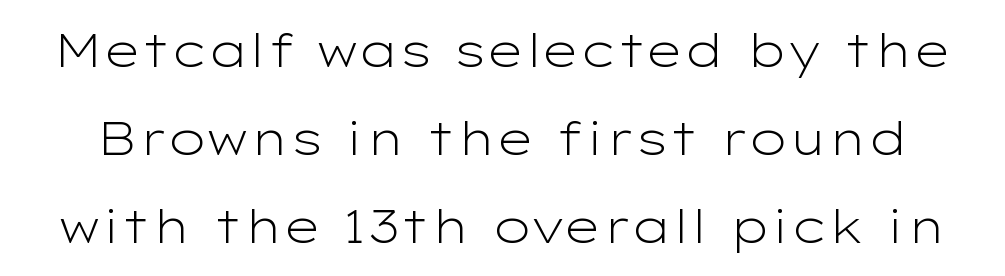
The image shows 46 px light, wide sans-serif type, upright; set loose line spacing (1.91x), normal letter spacing, not underlined; low stroke contrast and a medium x-height.
